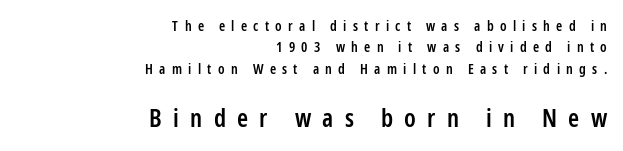
Teacher's note: observe the even right margin — that is flush-right alignment. The tracking reads as deliberately expanded to a designer's eye. The rendering uses a moderate line-height, typical for paragraphs. Beneath every word, the page is bare. The rendering enlarges the type as you move from the upper chunk to the lower. The letters stand straight up with perfectly vertical stems.
